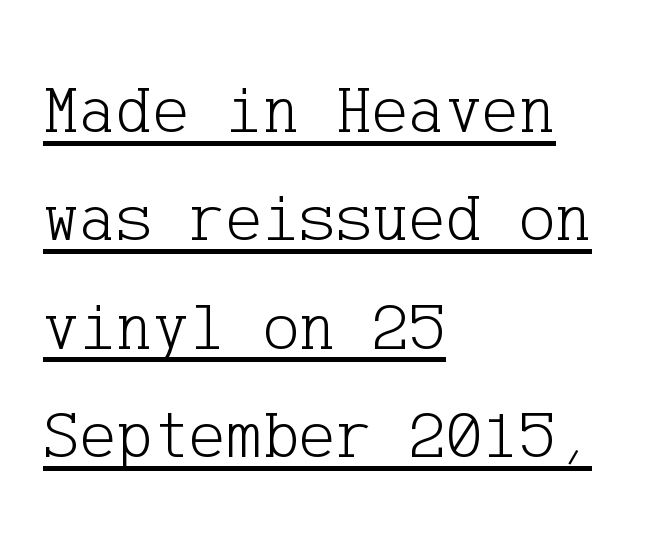
Q: Is the text bold? A: No.
Q: Is the text italic (slanted)? A: No, it is upright.
Q: Is the typeface a serif or a sans-serif typeface? A: Serif.
Q: Is the text underlined? A: Yes.
Q: How is the paragraph aligned? A: Left-aligned.
Q: Is the spacing between letters normal or unusually wide? A: Normal.
Q: Is the spacing between lines tight, normal or loose? A: Normal.
Q: Width (condensed, normal, or wide)? A: Normal.
Q: Stroke contrast? A: Low.
Q: x-height? A: Medium.
